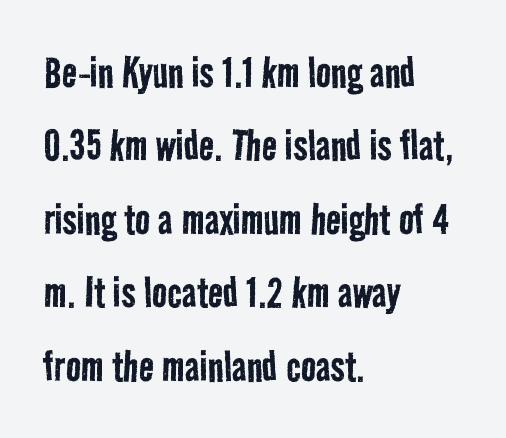
{"serif": "no", "bold": "no", "weight": "regular", "width": "condensed", "stroke_contrast": "low", "x_height": "medium", "monospaced": "no", "underline": "no", "align": "left", "line_spacing": "normal", "line_spacing_ratio": 1.47, "letter_spacing": "normal", "letter_spacing_em": 0.0, "glyph_px": 50}
